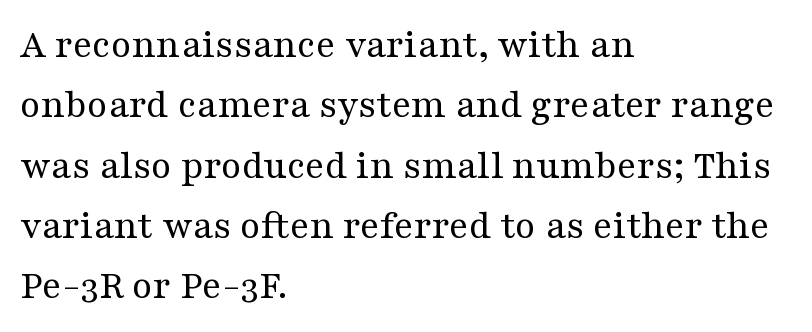
Q: Is the text bold? A: No.
Q: Is the text italic (slanted)? A: No, it is upright.
Q: Is the typeface a serif or a sans-serif typeface? A: Serif.
Q: Is the text underlined? A: No.
Q: How is the paragraph aligned? A: Left-aligned.
Q: Is the spacing between letters normal or unusually wide? A: Normal.
Q: Is the spacing between lines tight, normal or loose? A: Normal.
Q: Width (condensed, normal, or wide)? A: Wide.
Q: Stroke contrast? A: Medium.
Q: x-height? A: Medium.
Q: Monospaced? A: No.
